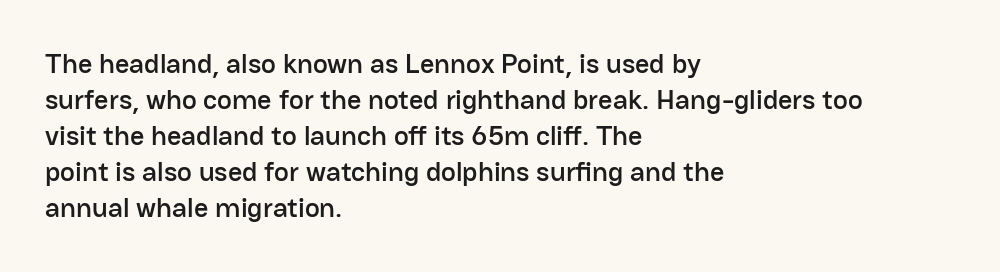
Q: Is the text italic (slanted)? A: No, it is upright.
Q: Is the typeface a serif or a sans-serif typeface? A: Sans-serif.
Q: Is the text underlined? A: No.
Q: How is the paragraph aligned? A: Left-aligned.
Q: Is the spacing between letters normal or unusually wide? A: Normal.
Q: Is the spacing between lines tight, normal or loose? A: Normal.
Q: Width (condensed, normal, or wide)? A: Normal.
Q: Stroke contrast? A: Low.
Q: x-height? A: Medium.
Q: Monospaced? A: No.
